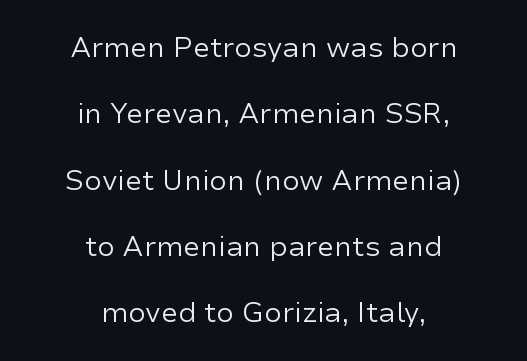
Q: Is the text bold? A: No.
Q: Is the text italic (slanted)? A: No, it is upright.
Q: Is the typeface a serif or a sans-serif typeface? A: Sans-serif.
Q: Is the text underlined? A: No.
Q: How is the paragraph aligned? A: Centered.
Q: Is the spacing between letters normal or unusually wide? A: Normal.
Q: Is the spacing between lines tight, normal or loose? A: Loose.
Q: Width (condensed, normal, or wide)? A: Normal.
Q: Stroke contrast? A: Low.
Q: x-height? A: Medium.
Q: Monospaced? A: No.
